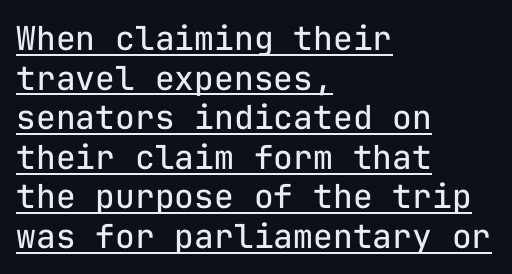
Posture: vertical. The typeface chosen for these lines omits serifs. What decoration does the sample have? An underline. Think of a typewriter: that constant character pitch is what you see here. Tracking value appears to be zero — textbook default spacing. No heavy texture on the line: the type isn't bold.
